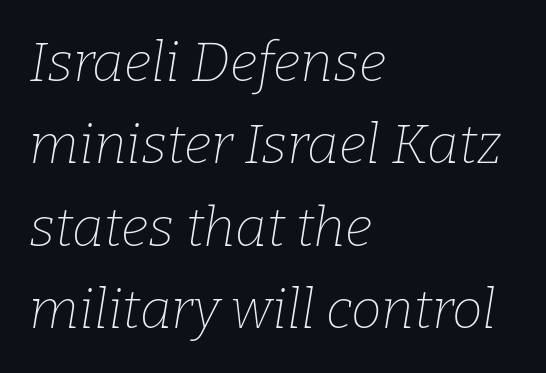
{"serif": "yes", "italic": "yes", "lean": "right", "slant_degrees": 9, "bold": "no", "weight": "thin", "width": "normal", "stroke_contrast": "low", "x_height": "medium", "monospaced": "no", "underline": "no", "align": "left", "line_spacing": "normal", "line_spacing_ratio": 1.5, "letter_spacing": "normal", "letter_spacing_em": 0.0, "glyph_px": 55}
